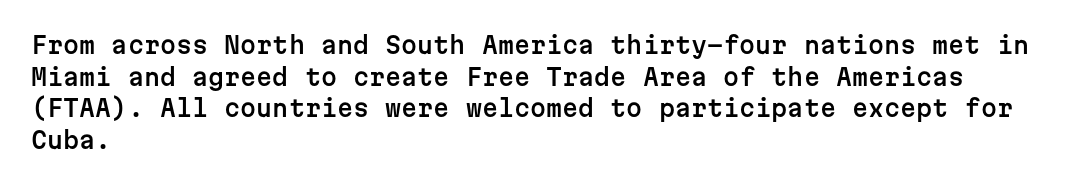
{"italic": "no", "underline": "no", "align": "left", "line_spacing": "normal", "line_spacing_ratio": 1.37, "letter_spacing": "normal", "letter_spacing_em": 0.0, "glyph_px": 23}
